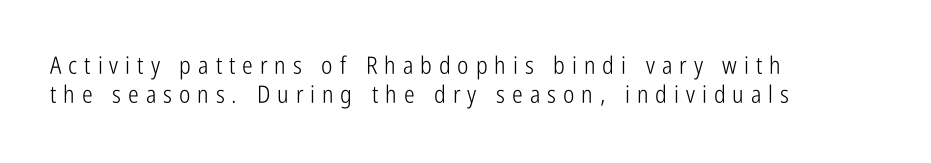
Designer's note — italics off, roman on. Alignment: flush left. The string is rendered with underlining switched off. The letterforms stand isolated, each surrounded by extra space. Unbolded letterforms with no extra heft.
